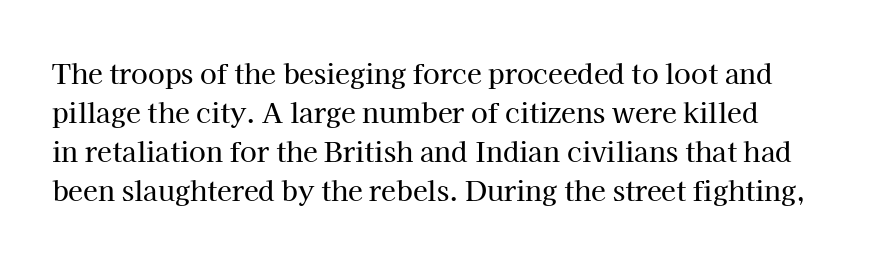
The image shows 27 px text type, upright; set normal line spacing (1.44x), normal letter spacing, not underlined.
